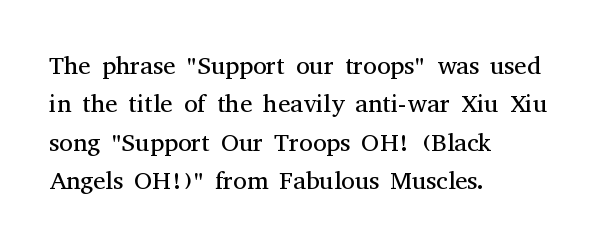
The image shows 25 px text type, upright; set left-aligned, normal line spacing (1.54x), normal letter spacing, not underlined.
